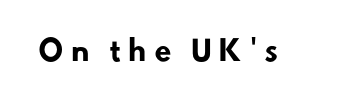
How heavy is the stroke? Heavy — this is a bold. Words appear elongated and porous because spacing is wide. The passage shown is typed in a proportional face where columns would drift. A clean baseline with only descenders dipping below it. This sample uses a sans-serif face.
